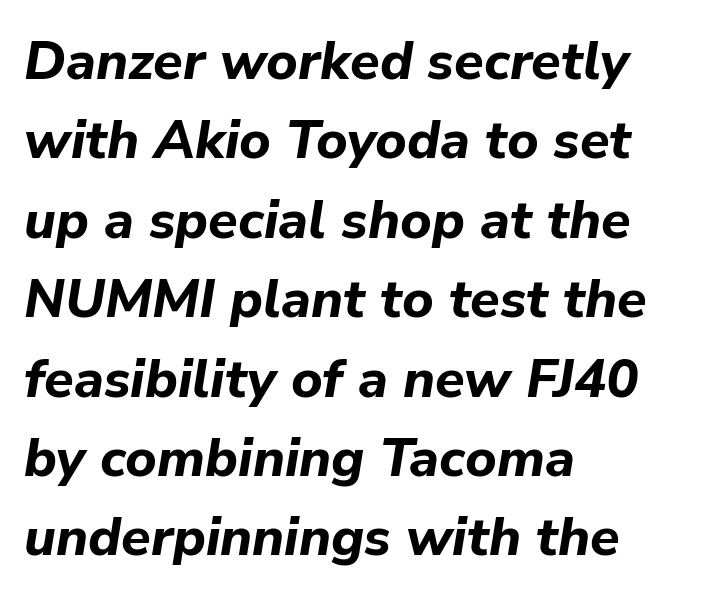
The image shows 54 px bold type, italic (leaning right); set left-aligned, normal line spacing (1.47x), normal letter spacing, not underlined; low stroke contrast and a medium x-height.
